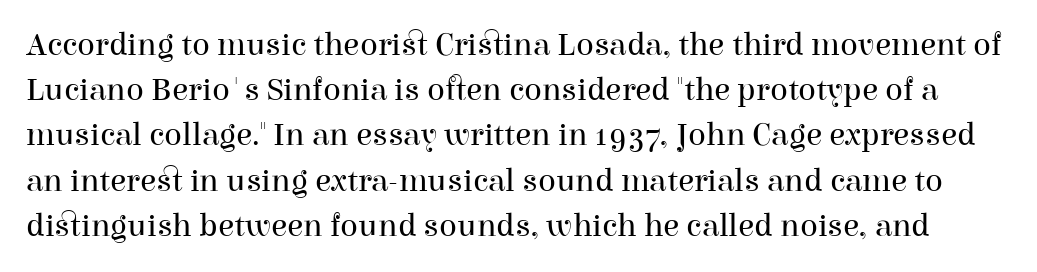
Q: Is the text bold? A: No.
Q: Is the text italic (slanted)? A: No, it is upright.
Q: Is the typeface a serif or a sans-serif typeface? A: Serif.
Q: Is the text underlined? A: No.
Q: Is the spacing between letters normal or unusually wide? A: Normal.
Q: Is the spacing between lines tight, normal or loose? A: Normal.
Q: Width (condensed, normal, or wide)? A: Normal.
Q: Stroke contrast? A: High.
Q: x-height? A: Medium.
Q: Monospaced? A: No.
